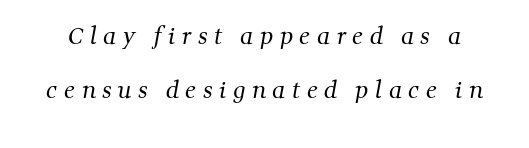
{"bold": "no", "underline": "no", "line_spacing": "loose", "line_spacing_ratio": 2.46, "letter_spacing": "wide", "letter_spacing_em": 0.3, "glyph_px": 22}
